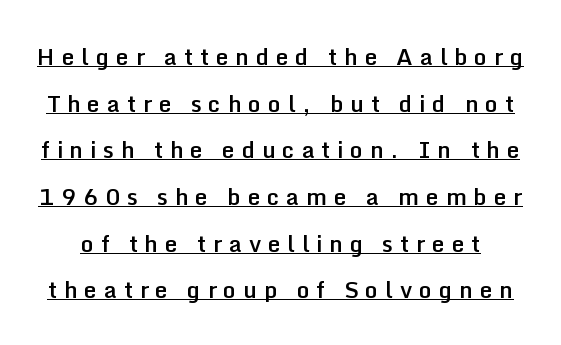
{"italic": "no", "bold": "semi", "underline": "yes", "line_spacing": "loose", "line_spacing_ratio": 2.03, "letter_spacing": "wide", "letter_spacing_em": 0.29, "glyph_px": 23}
